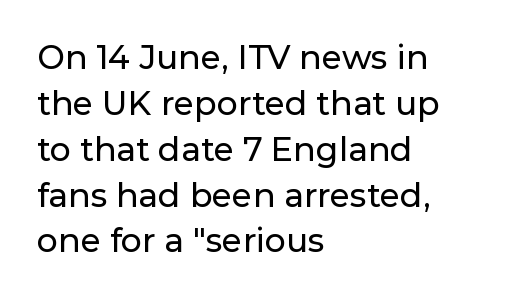
Q: Is the text italic (slanted)? A: No, it is upright.
Q: Is the typeface a serif or a sans-serif typeface? A: Sans-serif.
Q: Is the text underlined? A: No.
Q: How is the paragraph aligned? A: Left-aligned.
Q: Is the spacing between letters normal or unusually wide? A: Normal.
Q: Is the spacing between lines tight, normal or loose? A: Normal.
Q: Width (condensed, normal, or wide)? A: Normal.
Q: Stroke contrast? A: Low.
Q: x-height? A: Medium.
Q: Monospaced? A: No.
